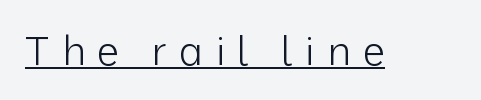
Q: Is the text bold? A: No.
Q: Is the text italic (slanted)? A: No, it is upright.
Q: Is the typeface a serif or a sans-serif typeface? A: Sans-serif.
Q: Is the text underlined? A: Yes.
Q: Is the spacing between letters normal or unusually wide? A: Unusually wide.
Q: Width (condensed, normal, or wide)? A: Normal.
Q: Stroke contrast? A: Low.
Q: x-height? A: Medium.
Q: Monospaced? A: No.
